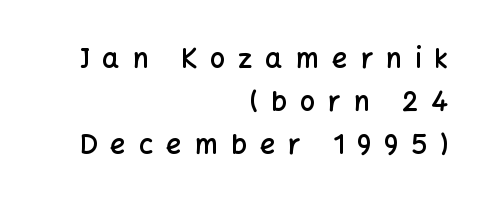
The image shows 27 px text type, upright; set right-aligned, normal line spacing (1.6x), unusually wide letter spacing (+0.48 em), not underlined.
